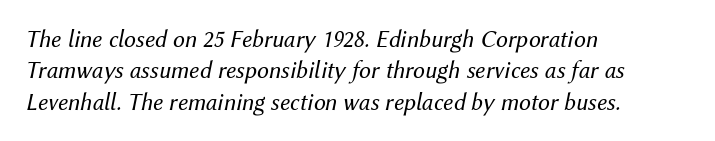
Horizontally, the lines are justified to the leading edge only. The typeface has the unassuming heft of standard copy or less. Is there much room between lines? A standard amount, neither cramped nor airy. Notice how the stems are inclined rather than vertical — that's the hallmark of italics. Honestly, the letter spacing is just normal — you wouldn't notice it. Quick note: underline off.
